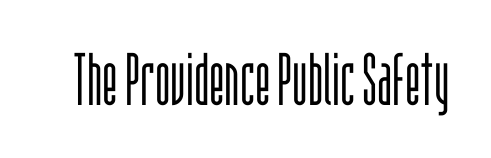
The image shows 73 px light, condensed sans-serif type, upright; set normal letter spacing, not underlined; low stroke contrast and a large x-height.
